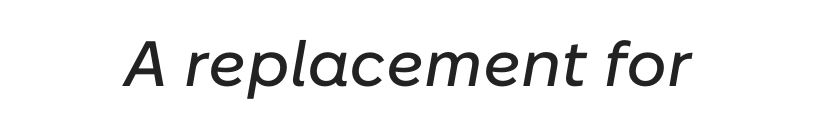
Q: Is the text italic (slanted)? A: Yes, it leans right by about 10 degrees.
Q: Is the text underlined? A: No.
Q: How is the paragraph aligned? A: Centered.
Q: Is the spacing between letters normal or unusually wide? A: Normal.
Q: Width (condensed, normal, or wide)? A: Normal.
Q: Stroke contrast? A: Low.
Q: x-height? A: Medium.
Q: Monospaced? A: No.
